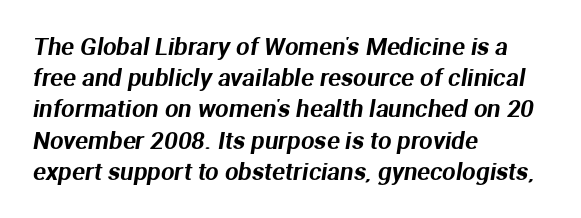
Q: Is the text underlined? A: No.
Q: How is the paragraph aligned? A: Left-aligned.
Q: Is the spacing between letters normal or unusually wide? A: Normal.
Q: Is the spacing between lines tight, normal or loose? A: Normal.
